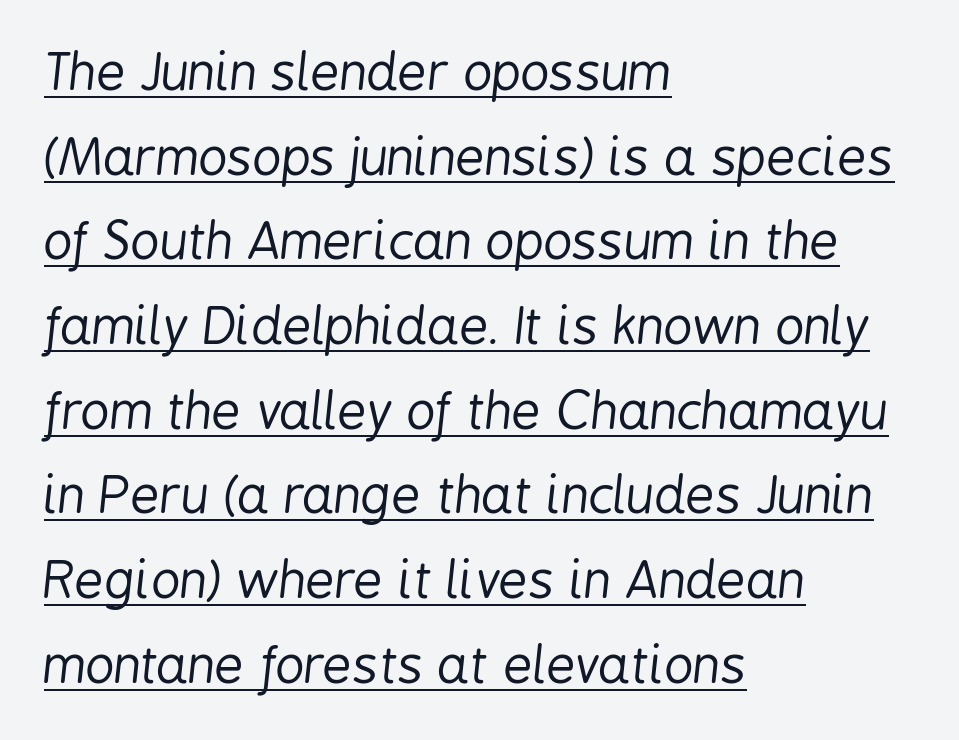
Q: Is the text bold? A: No.
Q: Is the text italic (slanted)? A: Yes, it leans right by about 6 degrees.
Q: Is the text underlined? A: Yes.
Q: How is the paragraph aligned? A: Left-aligned.
Q: Is the spacing between letters normal or unusually wide? A: Normal.
Q: Is the spacing between lines tight, normal or loose? A: Normal.
Q: Width (condensed, normal, or wide)? A: Condensed.
Q: Stroke contrast? A: Low.
Q: x-height? A: Medium.
Q: Monospaced? A: No.
